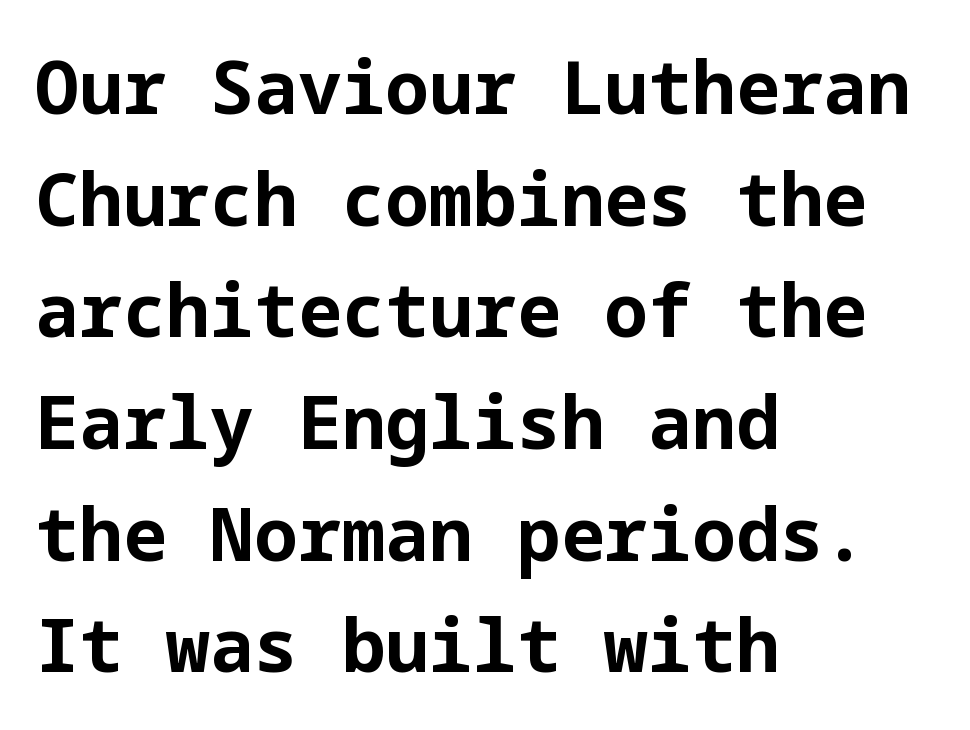
The image shows 73 px bold sans-serif type, upright; set left-aligned, normal line spacing (1.53x), normal letter spacing, not underlined; low stroke contrast and a medium x-height.
